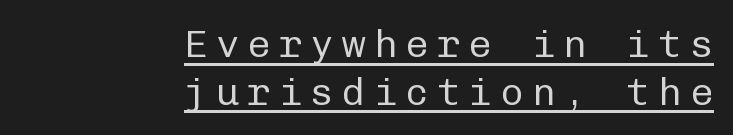
Here the designer chose a console-style face with uniform glyph widths. Stems and bowls with no extra thickness — not bold. The designer went with a sans here, leaving each stem footless. Do the letters lean? They stand straight.
